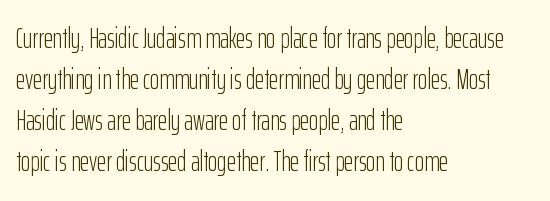
Tracking here is standard; glyphs follow each other at the usual distance. The foot of each line stays bare and open. The typesetter chose a ragged-right arrangement here. This sample keeps an unexceptional amount of space between lines. These glyphs show unthickened strokes, regular width or finer. This rendering employs a face without finishing strokes, i.e., a sans-serif.
